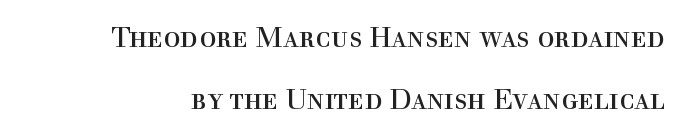
{"serif": "yes", "italic": "no", "bold": "no", "weight": "regular", "width": "normal", "x_height": "medium", "monospaced": "no", "underline": "no", "line_spacing": "loose", "line_spacing_ratio": 2.22, "letter_spacing": "normal", "letter_spacing_em": 0.0, "glyph_px": 28}
